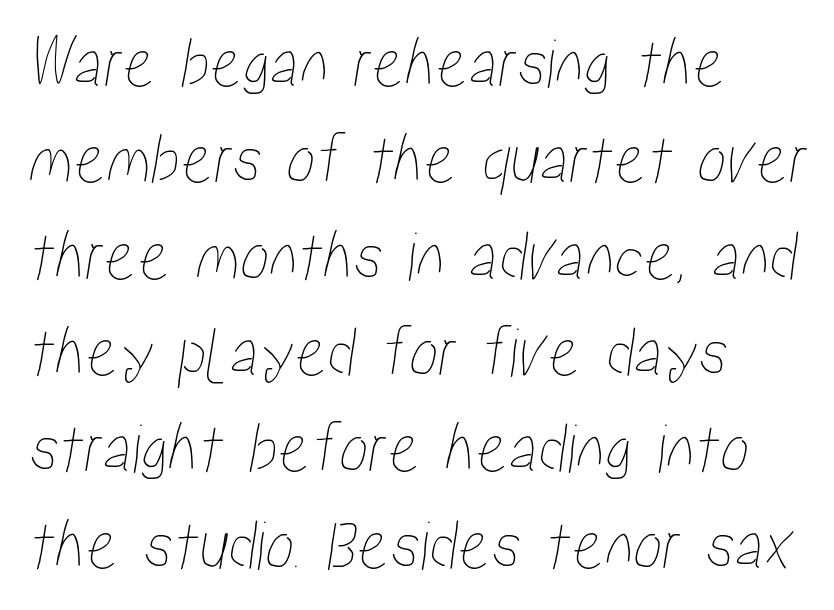
{"width": "condensed", "stroke_contrast": "low", "x_height": "medium", "monospaced": "no", "underline": "no", "align": "left", "line_spacing": "normal", "line_spacing_ratio": 1.32, "letter_spacing": "normal", "letter_spacing_em": 0.0, "glyph_px": 73}
